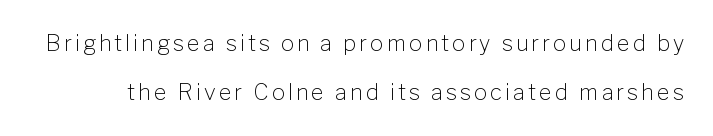
{"italic": "no", "bold": "no", "underline": "no", "line_spacing": "loose", "line_spacing_ratio": 2.23, "glyph_px": 22}
